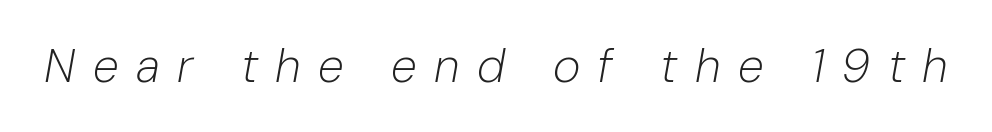
These lines were composed using italics. Here the designer chose a conventional face with non-uniform glyph widths. Descenders hang freely into open space. Counters stay open thanks to moderate or lighter strokes. The type is letterspaced generously, with wide tracking.
